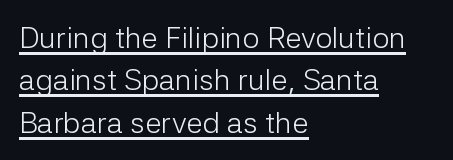
Q: Is the text bold? A: No.
Q: Is the text italic (slanted)? A: No, it is upright.
Q: Is the typeface a serif or a sans-serif typeface? A: Sans-serif.
Q: Is the text underlined? A: Yes.
Q: How is the paragraph aligned? A: Left-aligned.
Q: Is the spacing between letters normal or unusually wide? A: Normal.
Q: Is the spacing between lines tight, normal or loose? A: Normal.
Q: Width (condensed, normal, or wide)? A: Normal.
Q: Stroke contrast? A: Low.
Q: x-height? A: Medium.
Q: Monospaced? A: No.
